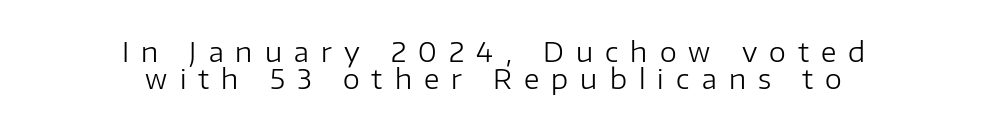
{"italic": "no", "bold": "no", "underline": "no", "align": "center", "line_spacing": "tight", "line_spacing_ratio": 1.0, "letter_spacing": "wide", "letter_spacing_em": 0.45, "glyph_px": 27}
